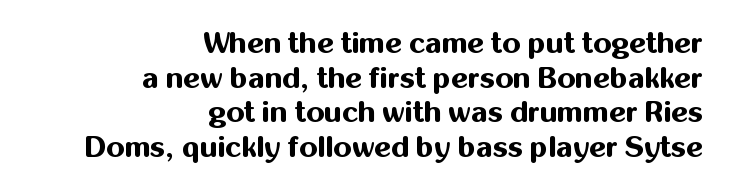
{"serif": "no", "italic": "no", "bold": "yes", "weight": "bold", "width": "normal", "stroke_contrast": "medium", "x_height": "medium", "monospaced": "no", "underline": "no", "align": "right", "line_spacing_ratio": 1.19, "letter_spacing": "normal", "letter_spacing_em": 0.0, "glyph_px": 29}
